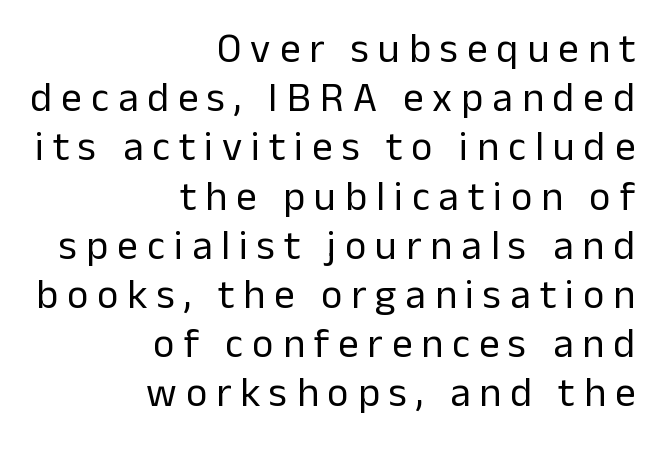
{"serif": "no", "italic": "no", "bold": "no", "weight": "regular", "width": "normal", "stroke_contrast": "low", "x_height": "medium", "monospaced": "no", "underline": "no", "align": "right", "line_spacing_ratio": 1.2, "letter_spacing": "wide", "letter_spacing_em": 0.22, "glyph_px": 41}
